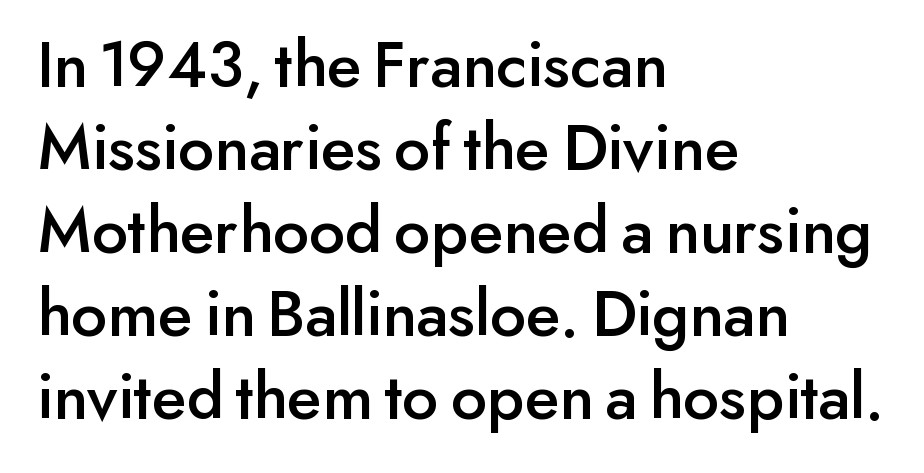
The image shows 68 px sans-serif type, upright; set left-aligned, line spacing 1.22x, normal letter spacing, not underlined; low stroke contrast and a small x-height.
